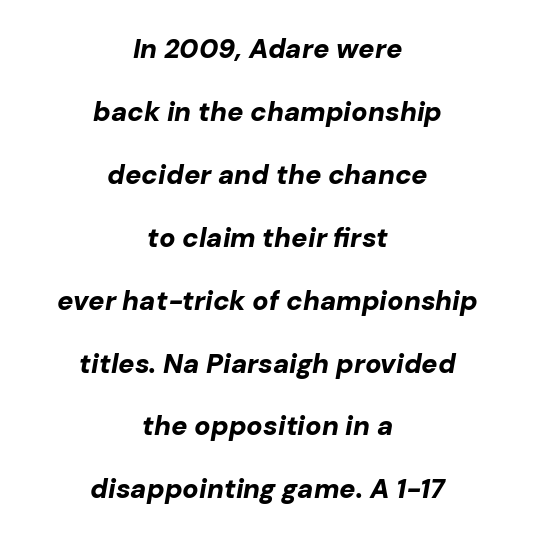
{"italic": "yes", "lean": "right", "slant_degrees": 10, "bold": "yes", "underline": "no", "align": "center", "line_spacing": "loose", "line_spacing_ratio": 2.33, "letter_spacing": "normal", "letter_spacing_em": 0.0, "glyph_px": 27}
